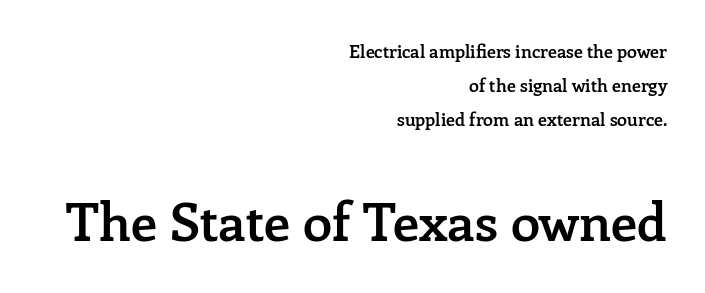
Clear beneath every line of the passage. Do the characters align in a grid? No, the font is proportional. Look at the stroke-to-counter ratio: somewhat heavy, a semibold. The letters in the lower block stand taller than those in the block above. Line ends are locked; line starts wander. Vertical strokes here are truly vertical.
